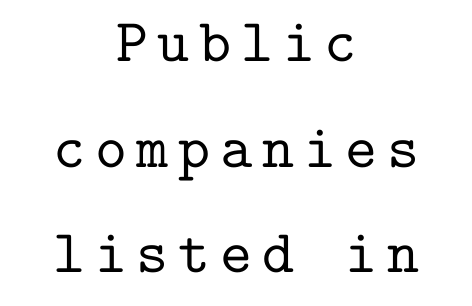
{"serif": "yes", "italic": "no", "width": "normal", "stroke_contrast": "low", "x_height": "medium", "monospaced": "yes", "underline": "no", "align": "center", "line_spacing_ratio": 1.73, "glyph_px": 61}
